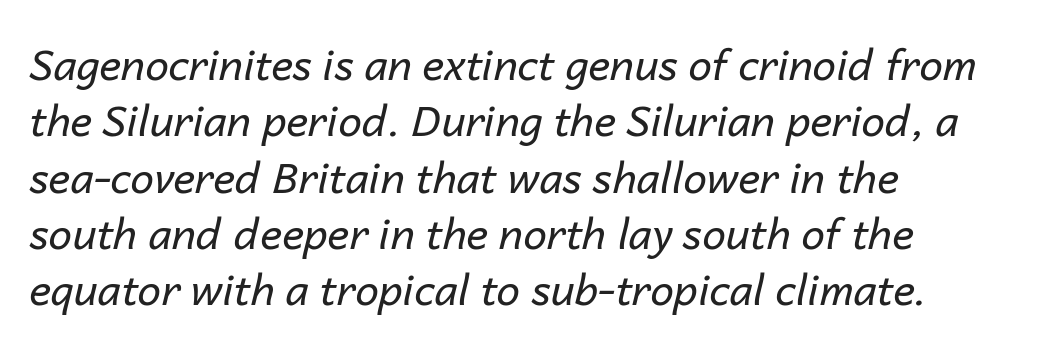
{"italic": "yes", "lean": "right", "slant_degrees": 14, "bold": "no", "weight": "regular", "width": "normal", "stroke_contrast": "low", "x_height": "medium", "monospaced": "no", "underline": "no", "align": "left", "line_spacing": "normal", "line_spacing_ratio": 1.34, "letter_spacing": "normal", "letter_spacing_em": 0.0, "glyph_px": 42}
